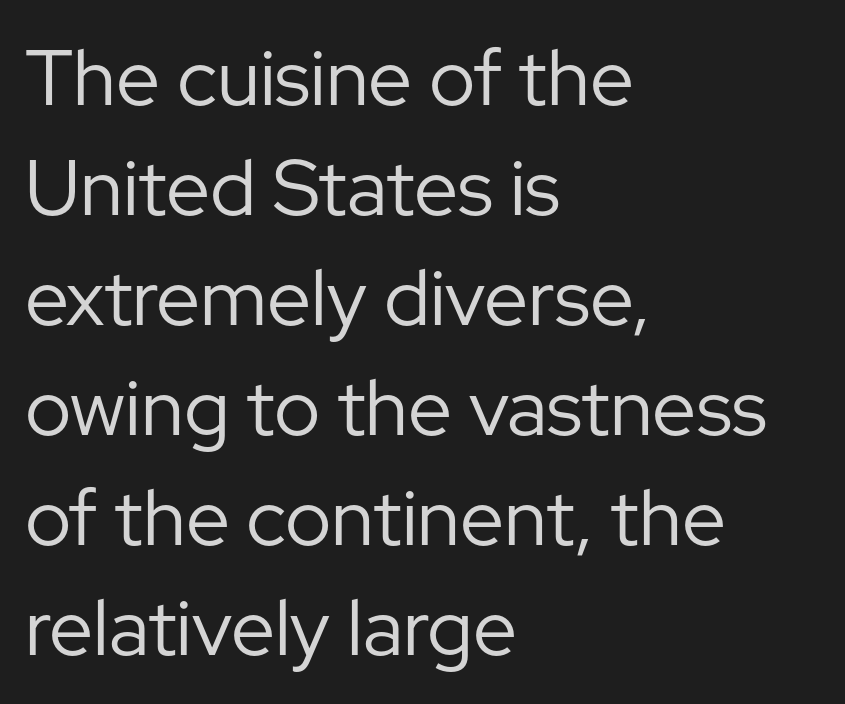
The image shows 78 px regular-weight sans-serif type, upright; set left-aligned, normal line spacing (1.41x), normal letter spacing, not underlined; low stroke contrast and a medium x-height.
